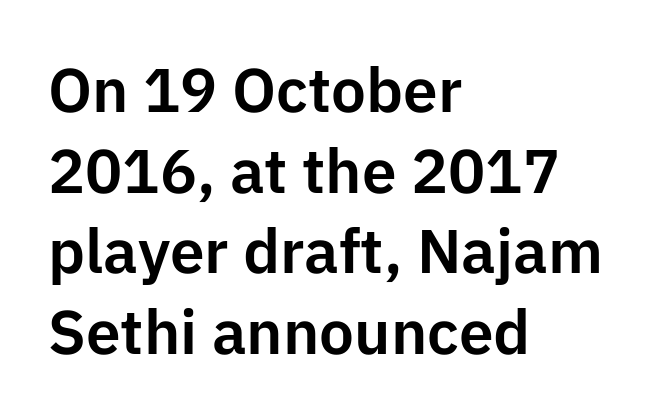
Q: Is the text italic (slanted)? A: No, it is upright.
Q: Is the typeface a serif or a sans-serif typeface? A: Sans-serif.
Q: Is the text underlined? A: No.
Q: How is the paragraph aligned? A: Left-aligned.
Q: Is the spacing between letters normal or unusually wide? A: Normal.
Q: Is the spacing between lines tight, normal or loose? A: Normal.
Q: Width (condensed, normal, or wide)? A: Normal.
Q: Stroke contrast? A: Low.
Q: x-height? A: Medium.
Q: Monospaced? A: No.
